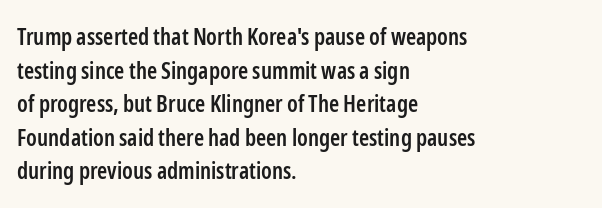
Q: Is the text bold? A: Semi-bold.
Q: Is the text italic (slanted)? A: No, it is upright.
Q: Is the text underlined? A: No.
Q: How is the paragraph aligned? A: Left-aligned.
Q: Is the spacing between letters normal or unusually wide? A: Normal.
Q: Is the spacing between lines tight, normal or loose? A: Normal.
